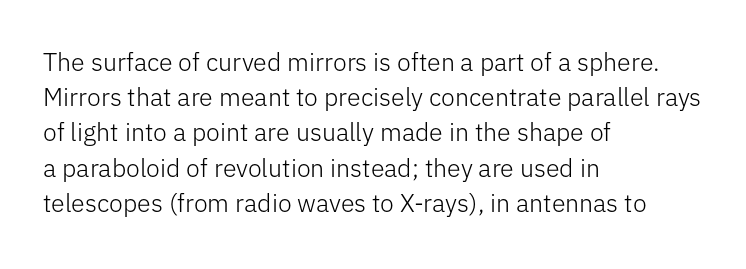
Q: Is the text bold? A: No.
Q: Is the text italic (slanted)? A: No, it is upright.
Q: Is the text underlined? A: No.
Q: How is the paragraph aligned? A: Left-aligned.
Q: Is the spacing between letters normal or unusually wide? A: Normal.
Q: Is the spacing between lines tight, normal or loose? A: Normal.
